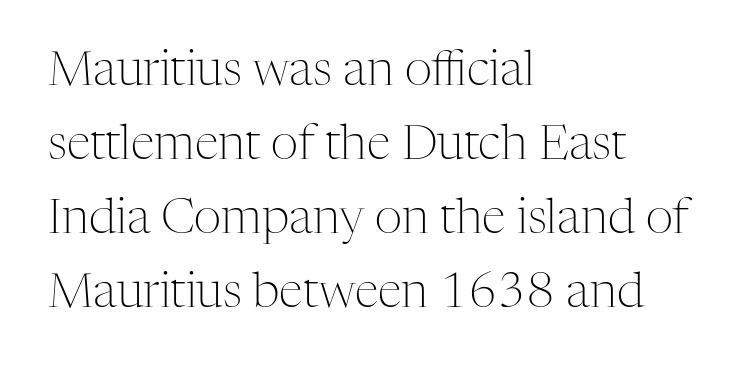
{"serif": "yes", "italic": "no", "bold": "no", "weight": "light", "width": "normal", "stroke_contrast": "medium", "x_height": "medium", "monospaced": "no", "underline": "no", "align": "left", "line_spacing": "normal", "line_spacing_ratio": 1.54, "letter_spacing": "normal", "letter_spacing_em": 0.0, "glyph_px": 48}
